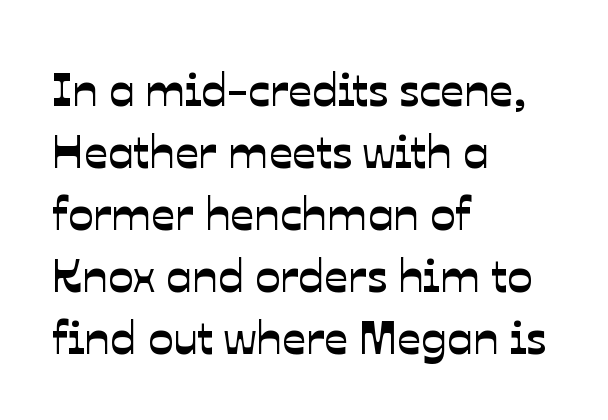
Q: Is the typeface a serif or a sans-serif typeface? A: Sans-serif.
Q: Is the text underlined? A: No.
Q: How is the paragraph aligned? A: Left-aligned.
Q: Is the spacing between letters normal or unusually wide? A: Normal.
Q: Is the spacing between lines tight, normal or loose? A: Normal.
Q: Width (condensed, normal, or wide)? A: Normal.
Q: Stroke contrast? A: Low.
Q: x-height? A: Medium.
Q: Monospaced? A: No.
